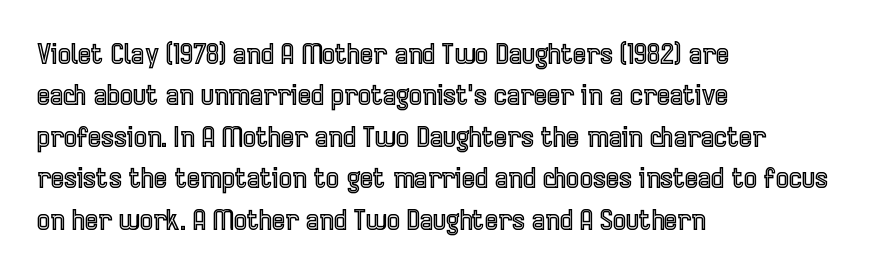
Q: Is the text italic (slanted)? A: No, it is upright.
Q: Is the text underlined? A: No.
Q: How is the paragraph aligned? A: Left-aligned.
Q: Is the spacing between letters normal or unusually wide? A: Normal.
Q: Is the spacing between lines tight, normal or loose? A: Normal.
Q: Width (condensed, normal, or wide)? A: Condensed.
Q: x-height? A: Medium.
Q: Monospaced? A: No.
